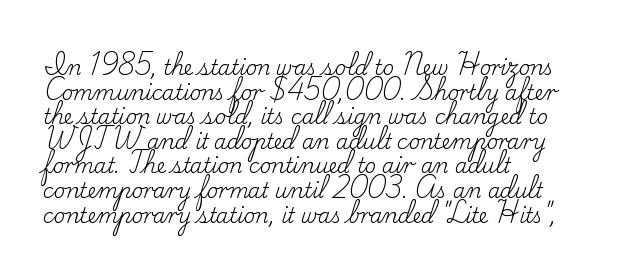
Casual observation: everything's shoved over to the left. This is not heavy type; no bold has been used. The space beneath each line is pristine and unruled. No extra tracking has been applied to these lines.
